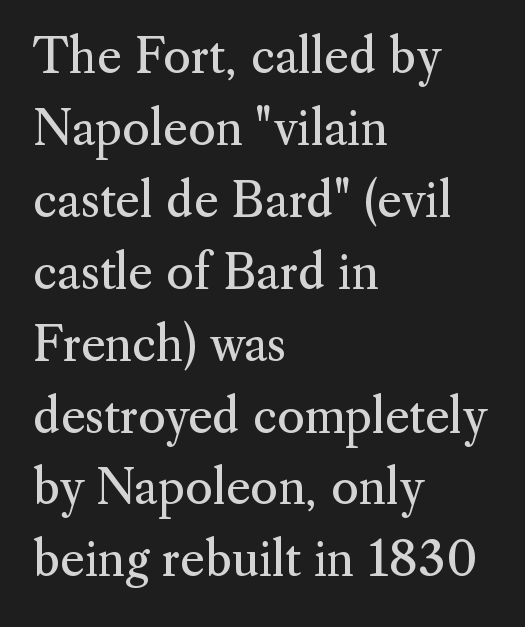
{"serif": "yes", "italic": "no", "bold": "no", "weight": "regular", "width": "normal", "stroke_contrast": "medium", "x_height": "small", "monospaced": "no", "underline": "no", "align": "left", "line_spacing": "normal", "line_spacing_ratio": 1.53, "letter_spacing": "normal", "letter_spacing_em": 0.0, "glyph_px": 47}
